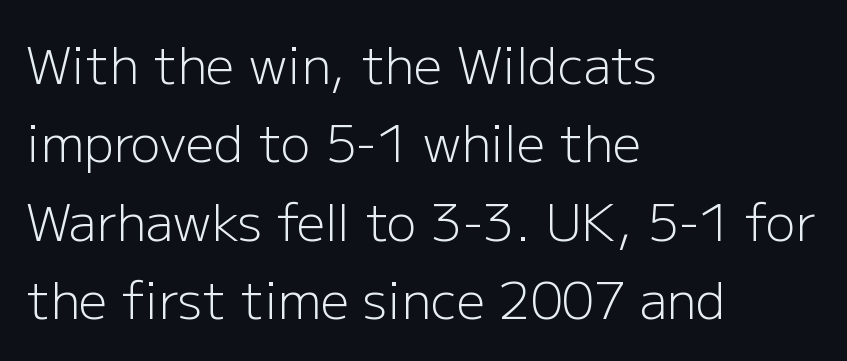
{"serif": "no", "italic": "no", "bold": "no", "weight": "light", "width": "normal", "stroke_contrast": "low", "x_height": "medium", "monospaced": "no", "underline": "no", "align": "left", "line_spacing": "normal", "line_spacing_ratio": 1.57, "letter_spacing": "normal", "letter_spacing_em": 0.0, "glyph_px": 50}
